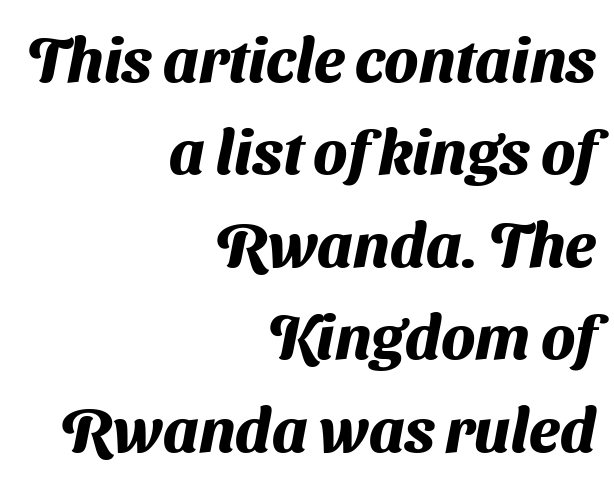
The typesetter chose a ragged-left arrangement here. Does the leading feel generous? No, just average. The gap between lines stays unmarked. Nothing sits at the stroke ends, so this counts as sans-serif. A dark, heavy texture on the line: the type is bold. The passage shown is typed in a proportional face where columns would drift.
